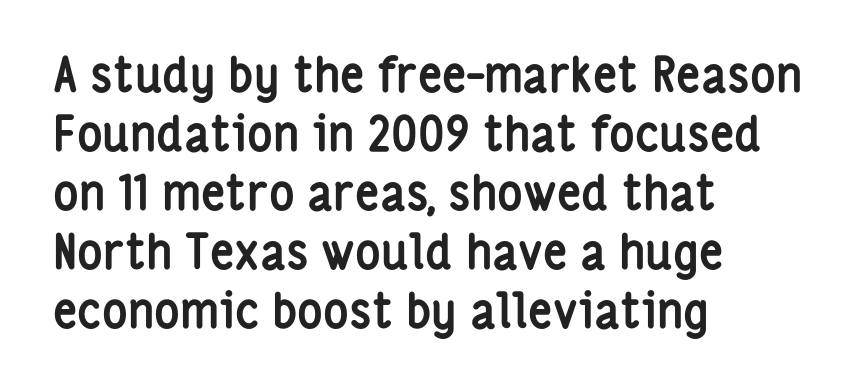
{"serif": "no", "italic": "no", "bold": "yes", "weight": "semibold", "width": "condensed", "stroke_contrast": "low", "x_height": "medium", "monospaced": "no", "underline": "no", "align": "left", "line_spacing_ratio": 1.23, "letter_spacing": "normal", "letter_spacing_em": 0.0, "glyph_px": 48}
